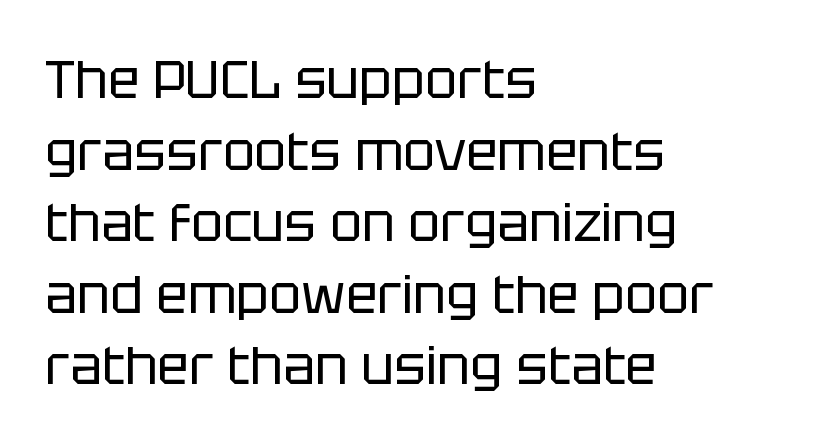
{"serif": "no", "italic": "no", "bold": "no", "weight": "regular", "width": "normal", "stroke_contrast": "low", "x_height": "large", "monospaced": "no", "underline": "no", "align": "left", "line_spacing": "normal", "line_spacing_ratio": 1.35, "letter_spacing": "normal", "letter_spacing_em": 0.0, "glyph_px": 53}
